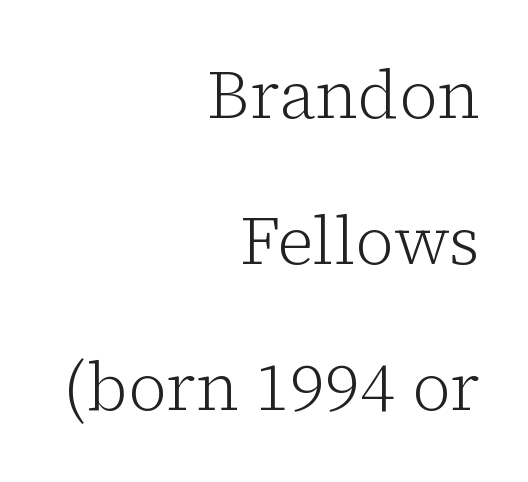
Q: Is the text bold? A: No.
Q: Is the text italic (slanted)? A: No, it is upright.
Q: Is the typeface a serif or a sans-serif typeface? A: Serif.
Q: Is the text underlined? A: No.
Q: How is the paragraph aligned? A: Right-aligned.
Q: Is the spacing between letters normal or unusually wide? A: Normal.
Q: Is the spacing between lines tight, normal or loose? A: Loose.
Q: Width (condensed, normal, or wide)? A: Normal.
Q: Stroke contrast? A: Low.
Q: x-height? A: Medium.
Q: Monospaced? A: No.
